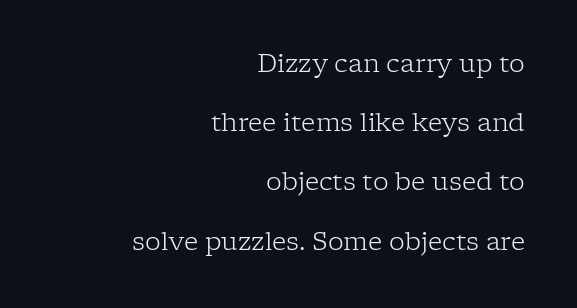
Q: Is the text bold? A: No.
Q: Is the text italic (slanted)? A: No, it is upright.
Q: Is the text underlined? A: No.
Q: How is the paragraph aligned? A: Right-aligned.
Q: Is the spacing between letters normal or unusually wide? A: Normal.
Q: Is the spacing between lines tight, normal or loose? A: Loose.
